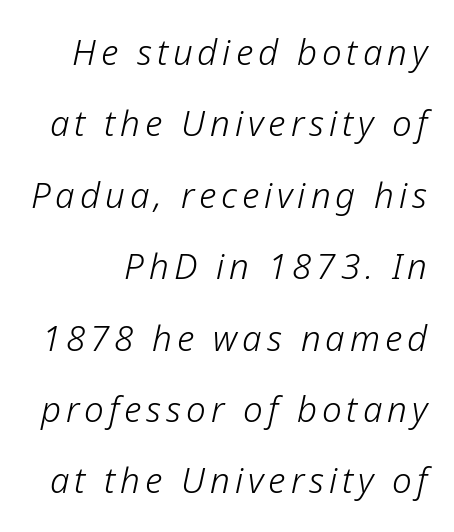
{"italic": "yes", "lean": "right", "slant_degrees": 12, "bold": "no", "weight": "light", "width": "normal", "stroke_contrast": "low", "x_height": "medium", "monospaced": "no", "underline": "no", "line_spacing": "loose", "line_spacing_ratio": 2.04, "glyph_px": 35}
